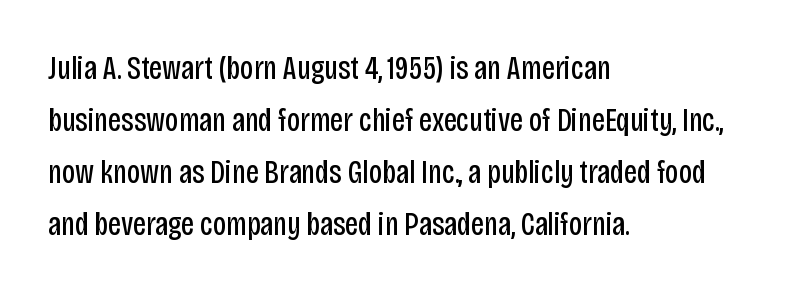
Here the designer chose a conventional face with non-uniform glyph widths. Is the letter spacing exaggerated? No — it looks like the ordinary default. This reads as an unemphasized weight, regular at the heaviest. This sample keeps an unexceptional amount of space between lines. Nope, not italic — everything's standing straight. Descender tails drop into unmarked territory.
